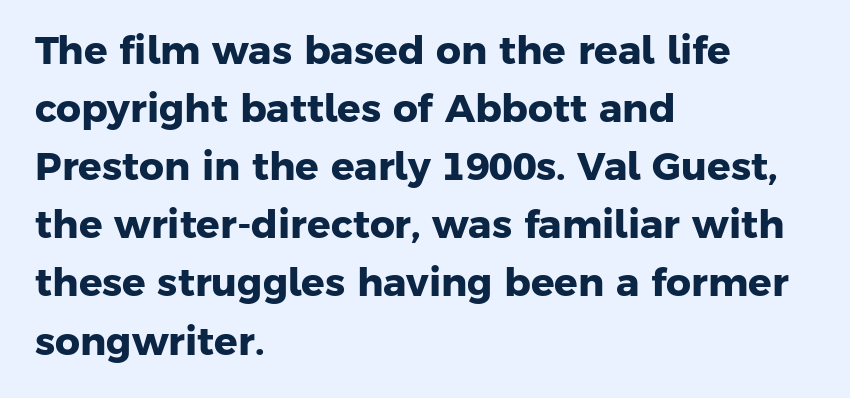
Q: Is the text bold? A: Yes.
Q: Is the typeface a serif or a sans-serif typeface? A: Sans-serif.
Q: Is the text underlined? A: No.
Q: How is the paragraph aligned? A: Left-aligned.
Q: Is the spacing between letters normal or unusually wide? A: Normal.
Q: Is the spacing between lines tight, normal or loose? A: Normal.
Q: Width (condensed, normal, or wide)? A: Normal.
Q: Stroke contrast? A: Low.
Q: x-height? A: Medium.
Q: Monospaced? A: No.
